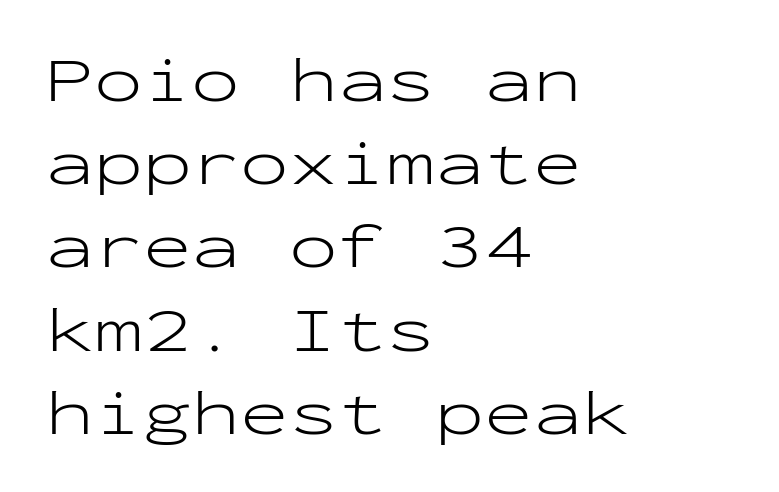
{"serif": "no", "italic": "no", "bold": "no", "weight": "light", "width": "wide", "stroke_contrast": "low", "x_height": "medium", "monospaced": "yes", "underline": "no", "align": "left", "line_spacing": "normal", "line_spacing_ratio": 1.28, "letter_spacing": "normal", "letter_spacing_em": 0.0, "glyph_px": 65}
